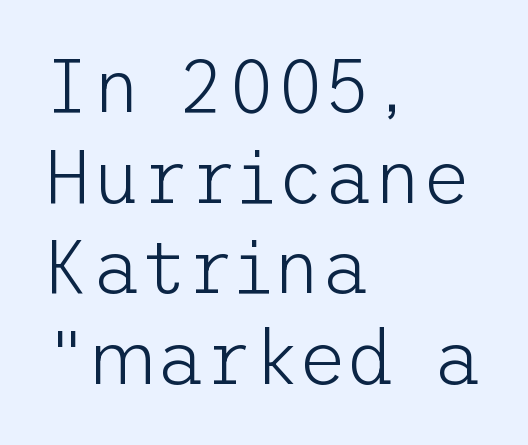
Q: Is the text bold? A: No.
Q: Is the text italic (slanted)? A: No, it is upright.
Q: Is the typeface a serif or a sans-serif typeface? A: Sans-serif.
Q: Is the text underlined? A: No.
Q: How is the paragraph aligned? A: Left-aligned.
Q: Is the spacing between letters normal or unusually wide? A: Normal.
Q: Width (condensed, normal, or wide)? A: Normal.
Q: Stroke contrast? A: Low.
Q: x-height? A: Medium.
